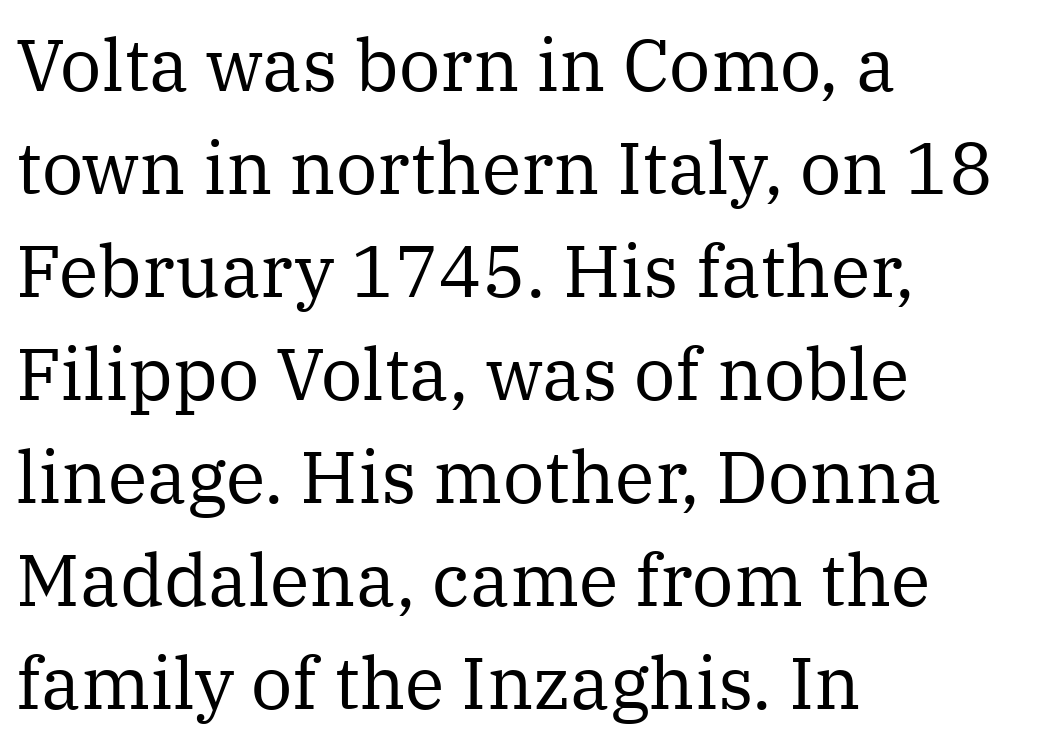
These lines are rendered in a variable-pitch font. The foot of each line stays bare and open. Summary of weight: not heavy and not bold. In terms of leading, this rendering sits right in the middle. Horizontally, the lines are justified to the leading edge only. The rendering keeps characters at their native spacing.
